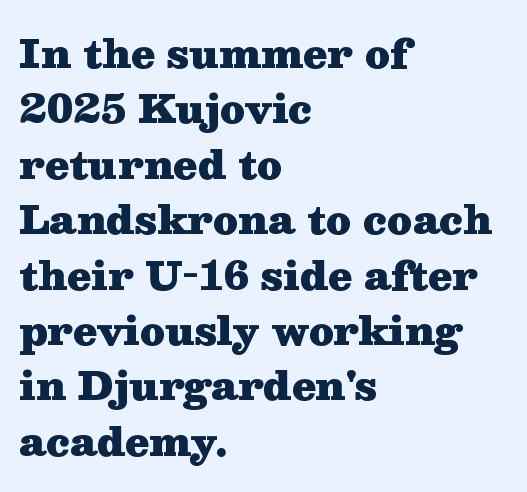
The image shows 39 px heavy, wide serif type, upright; set left-aligned, normal line spacing (1.42x), normal letter spacing, not underlined; medium stroke contrast and a medium x-height.
